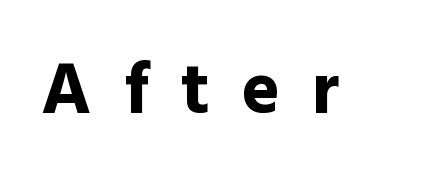
The image shows 73 px bold sans-serif type, upright; set unusually wide letter spacing (+0.44 em), not underlined; a medium x-height.
